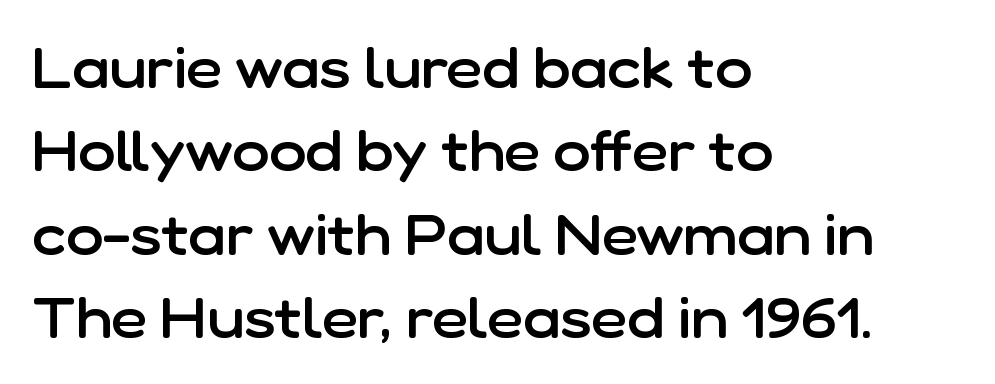
{"serif": "no", "italic": "no", "bold": "semi", "weight": "semibold", "width": "normal", "stroke_contrast": "low", "x_height": "medium", "monospaced": "no", "underline": "no", "align": "left", "line_spacing": "normal", "line_spacing_ratio": 1.49, "letter_spacing": "normal", "letter_spacing_em": 0.0, "glyph_px": 56}
